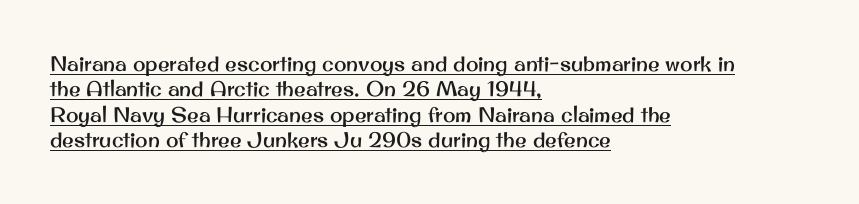
Upright lettering throughout. Tracking here is standard; glyphs follow each other at the usual distance. This rendering features underlined lettering. Caption: multi-line text, flush left, ragged right.
